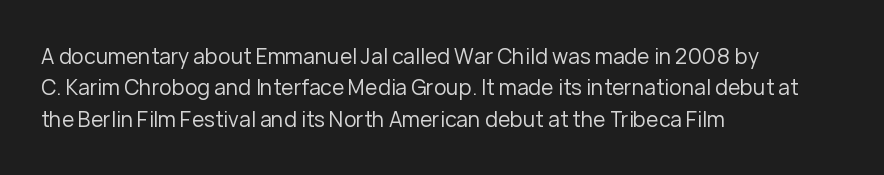
Ordinary non-slanted type is in use. Honestly, the row spacing looks completely unremarkable. These lines keep a tight, regular rhythm from letter to letter. These lines stack with their left ends in a neat column.
